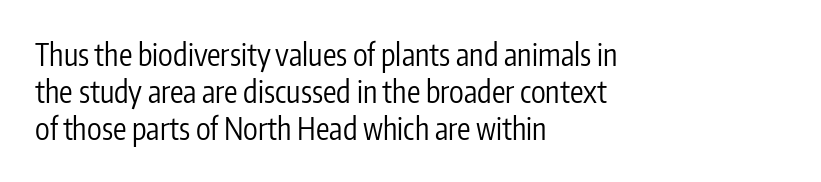
The image shows 30 px regular-weight, condensed sans-serif type, upright; set left-aligned, line spacing 1.23x, normal letter spacing, not underlined; low stroke contrast and a medium x-height.
